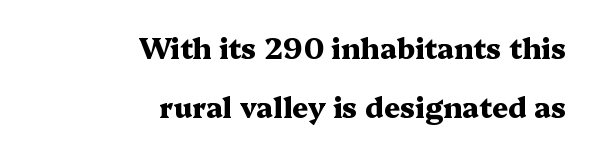
The image shows 28 px heavy, wide serif type, upright; set right-aligned, loose line spacing (2.09x), normal letter spacing, not underlined; medium stroke contrast and a medium x-height.
